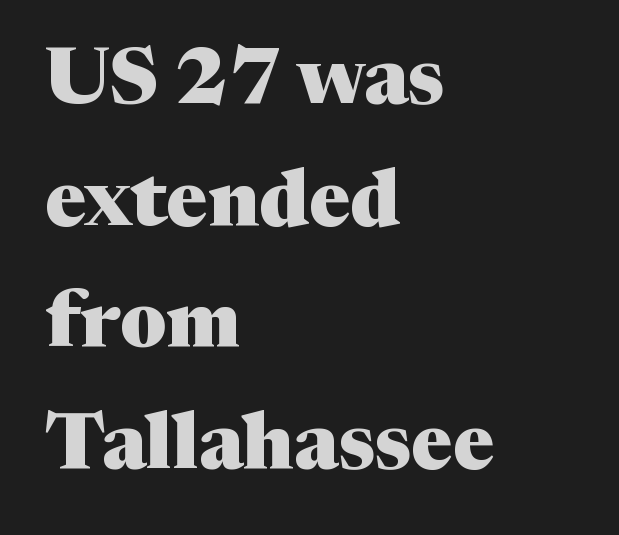
The image shows 78 px heavy serif type, upright; set left-aligned, normal line spacing (1.56x), normal letter spacing, not underlined; medium stroke contrast and a medium x-height.
